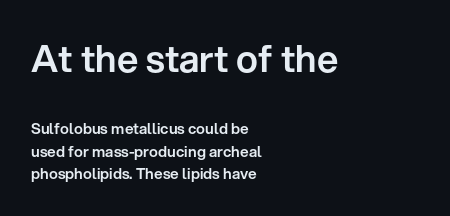
Is this a sans? Yes — the strokes have no serifs. It's the straight-up-and-down kind of type. The rendering uses a moderate line-height, typical for paragraphs. Type size steps down from the first block to the second. Which margin do the lines hug? The left one — the right edge is uneven. Clear beneath every line of the passage.
